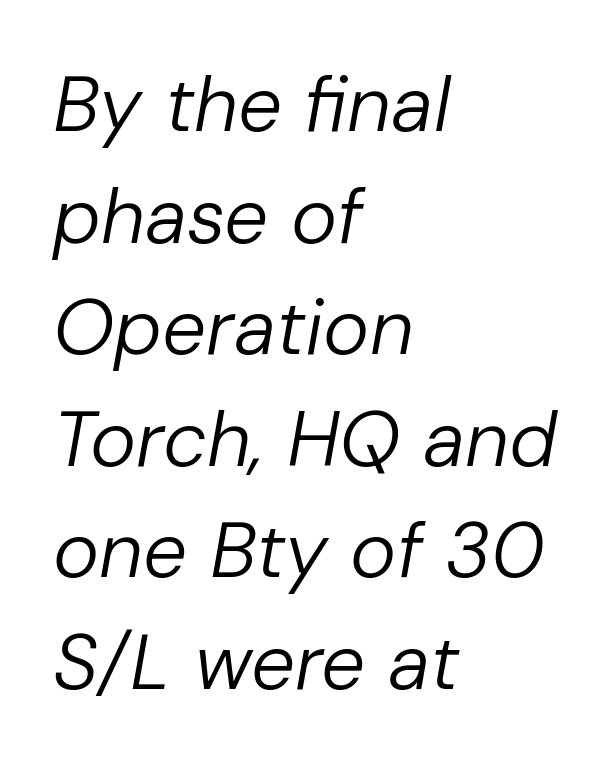
{"italic": "yes", "lean": "right", "slant_degrees": 10, "bold": "no", "weight": "regular", "width": "normal", "stroke_contrast": "low", "x_height": "medium", "monospaced": "no", "underline": "no", "align": "left", "line_spacing": "normal", "line_spacing_ratio": 1.43, "letter_spacing": "normal", "letter_spacing_em": 0.0, "glyph_px": 78}
